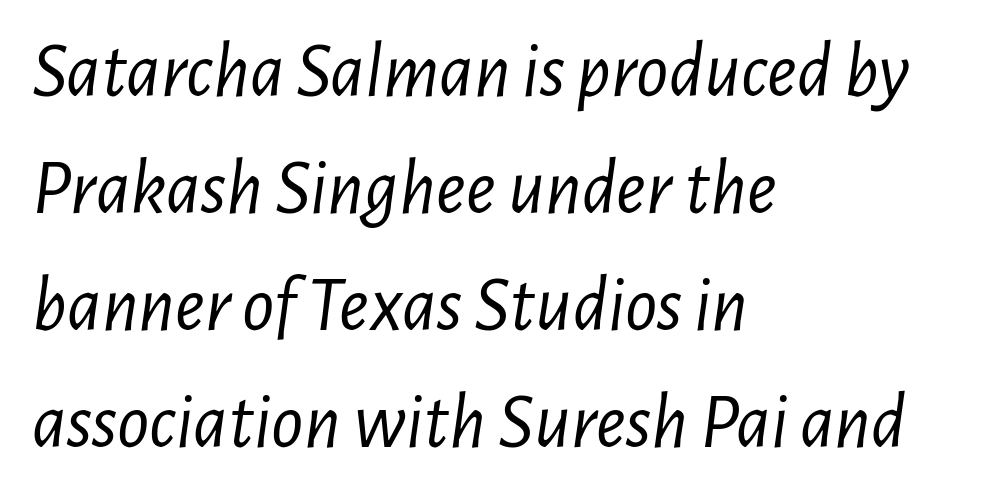
{"italic": "yes", "lean": "right", "slant_degrees": 7, "bold": "no", "weight": "light", "width": "condensed", "stroke_contrast": "low", "x_height": "medium", "monospaced": "no", "underline": "no", "align": "left", "line_spacing": "normal", "line_spacing_ratio": 1.48, "letter_spacing": "normal", "letter_spacing_em": 0.0, "glyph_px": 79}
